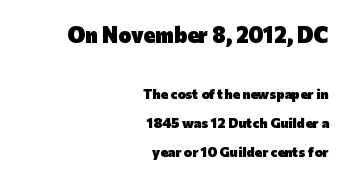
The face used here appears at its bigger size in the upper chunk. Tall strokes in this sample are plumb rather than angled. The glyphs have the mass of a bold cut. Compared with a flush-left layout, this one pins lines to the opposite, right side. You could fit nearly another row in the gap between these rows. The specimen omits any rule beneath the text block's lines.
